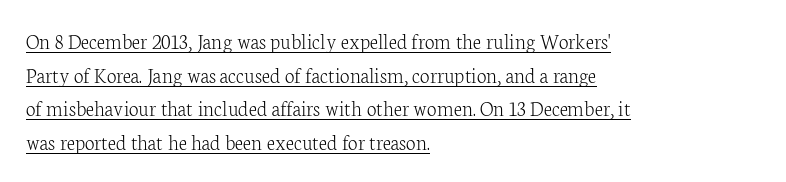
Counters stay open thanks to moderate or lighter strokes. Compared with typical body copy, the letter spacing here is the same. Summary of vertical rhythm: regular, with standard interline spacing. The rendering uses the underline text-decoration. These lines were composed using upright roman letters.
